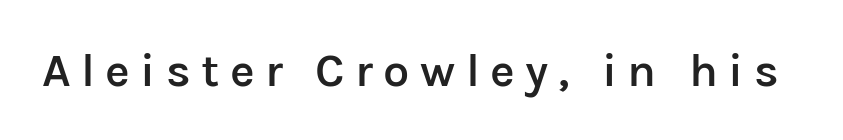
Is this a fixed-width face? No — the glyphs have proportional, varying widths. Strokes here are thickened, but only to semibold level. Inter-character spacing is expanded well beyond the font's built-in metrics. The baseline area is clear. The axis of the letterforms is exactly vertical.
